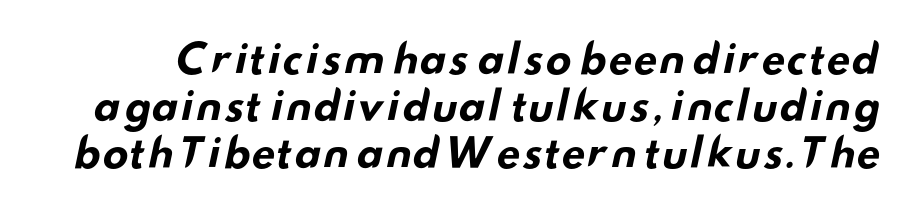
Q: Is the text bold? A: Yes.
Q: Is the typeface a serif or a sans-serif typeface? A: Sans-serif.
Q: Is the text underlined? A: No.
Q: Is the spacing between letters normal or unusually wide? A: Normal.
Q: Width (condensed, normal, or wide)? A: Wide.
Q: Stroke contrast? A: Low.
Q: x-height? A: Small.
Q: Monospaced? A: No.
